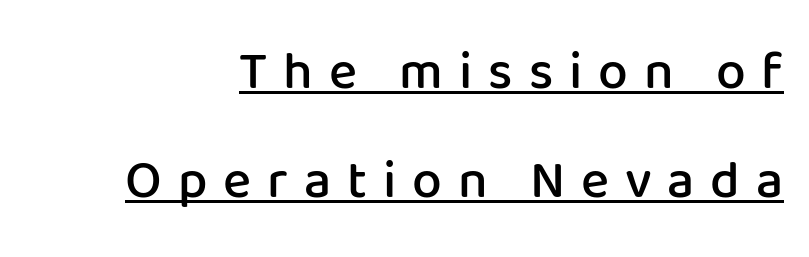
Q: Is the text bold? A: Semi-bold.
Q: Is the text italic (slanted)? A: No, it is upright.
Q: Is the typeface a serif or a sans-serif typeface? A: Sans-serif.
Q: Is the text underlined? A: Yes.
Q: Is the spacing between letters normal or unusually wide? A: Unusually wide.
Q: Is the spacing between lines tight, normal or loose? A: Loose.
Q: Width (condensed, normal, or wide)? A: Normal.
Q: Stroke contrast? A: Low.
Q: x-height? A: Medium.
Q: Monospaced? A: No.
